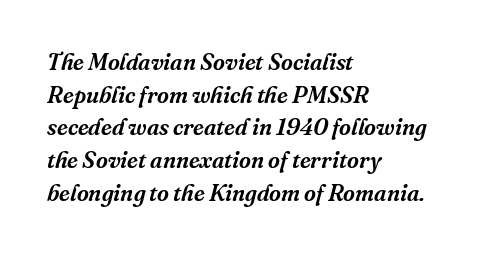
The image shows 23 px text type, italic (leaning right); set left-aligned, normal line spacing (1.42x), normal letter spacing, not underlined.
